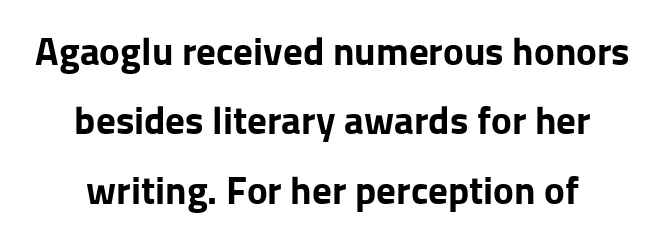
The image shows 39 px bold sans-serif type, upright; set line spacing 1.78x, normal letter spacing, not underlined; low stroke contrast and a medium x-height.
